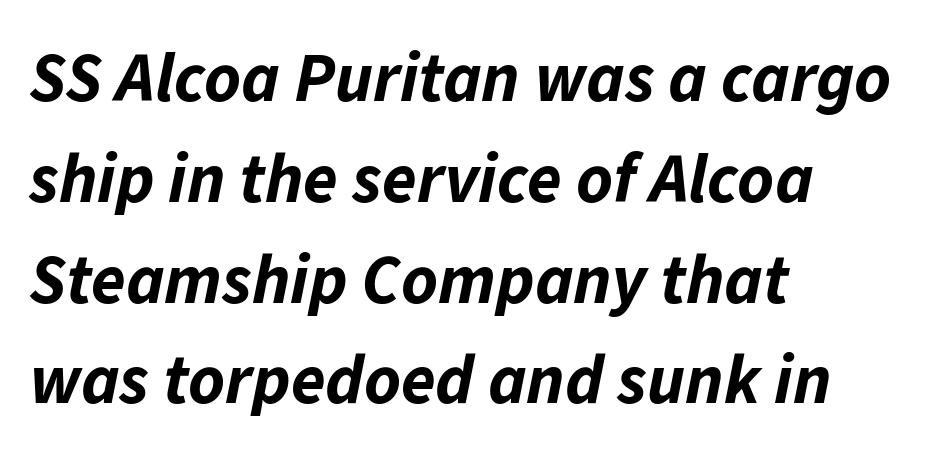
The passage shown is typed in a proportional face where columns would drift. The glyphs look as if they've been sheared to an angle. In terms of leading, this rendering sits right in the middle. The baseline area is clear. Bold? Absolutely — the strokes are thick and heavy. You could call the tracking neutral — neither tight nor loose.
